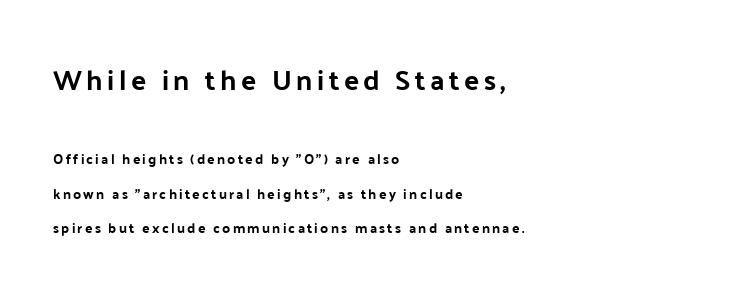
A typesetter would call this proportional, since set widths differ per character. I'd call this a sans setting — the letters go barefoot. If you squint, the top block still reads clearly — it's the larger of the two. Underlining? Definitely not there. The space between consecutive lines is lavish.
